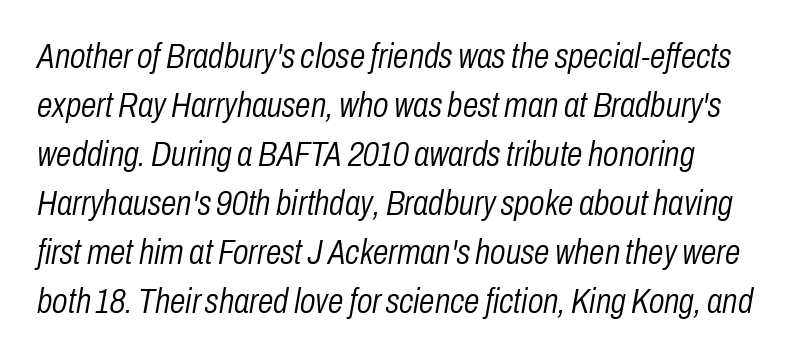
The passage shown is not underscored anywhere. The font sits on the lighter half of the weight spectrum, regular included. Varying glyph widths throughout — classic text-font behaviour. The typography opts for an oblique posture over an upright one. Vertical spacing — default. There is no visible air inserted between adjacent glyphs.
